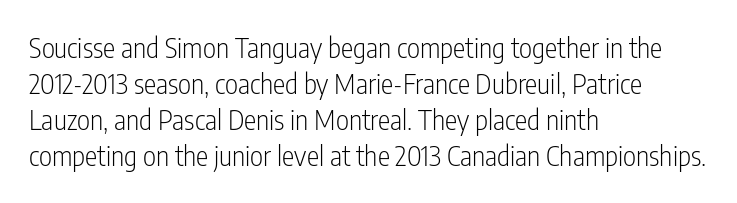
Visually the block forms a straight wall on the left and a jagged coastline on the right. Characters follow at the spacing the type designer built in. Underlining? Definitely not there. Heaviness? Minimal to ordinary, like unemphasized prose. Each letter keeps its own natural width here, so spacing adapts to shape. The typography opts for an upright posture over an oblique one.
